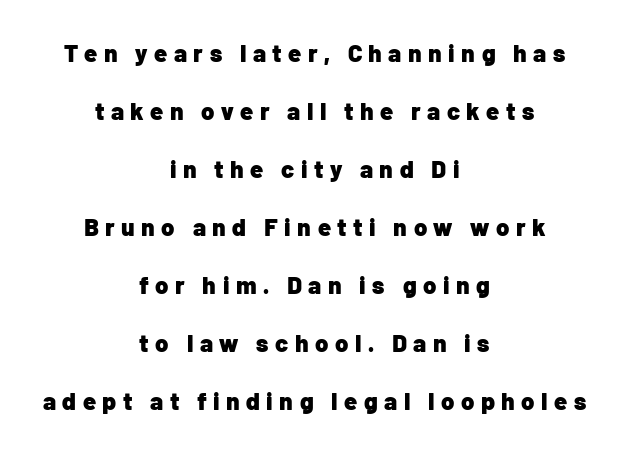
{"italic": "no", "bold": "yes", "underline": "no", "align": "center", "line_spacing": "loose", "line_spacing_ratio": 2.42, "letter_spacing": "wide", "letter_spacing_em": 0.27, "glyph_px": 24}
